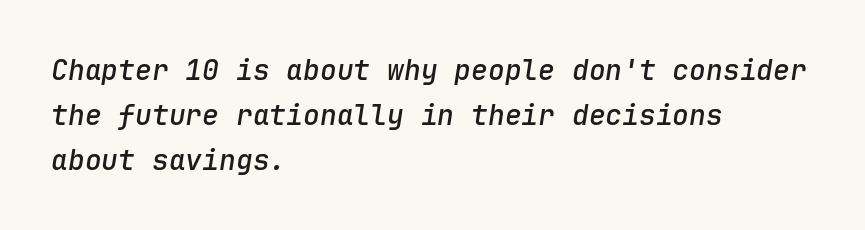
Q: Is the text bold? A: Semi-bold.
Q: Is the text italic (slanted)? A: Yes, it leans right by about 9 degrees.
Q: Is the text underlined? A: No.
Q: How is the paragraph aligned? A: Left-aligned.
Q: Is the spacing between letters normal or unusually wide? A: Normal.
Q: Is the spacing between lines tight, normal or loose? A: Normal.
Q: Width (condensed, normal, or wide)? A: Normal.
Q: Stroke contrast? A: Low.
Q: x-height? A: Medium.
Q: Monospaced? A: Yes.
